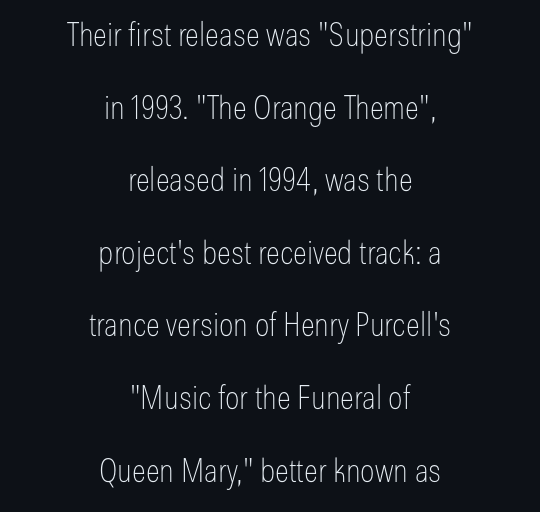
{"serif": "no", "italic": "no", "bold": "no", "weight": "thin", "width": "condensed", "stroke_contrast": "low", "x_height": "medium", "monospaced": "no", "underline": "no", "align": "center", "line_spacing": "loose", "line_spacing_ratio": 2.2, "letter_spacing": "normal", "letter_spacing_em": 0.0, "glyph_px": 33}
